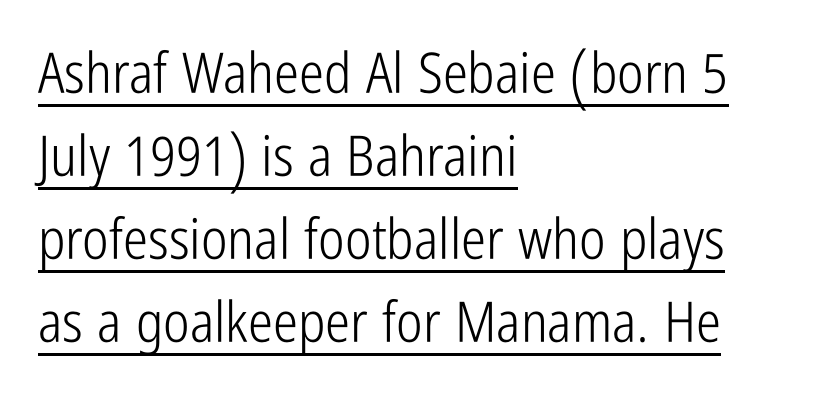
{"serif": "no", "italic": "no", "bold": "no", "weight": "light", "width": "condensed", "stroke_contrast": "low", "x_height": "medium", "monospaced": "no", "underline": "yes", "align": "left", "line_spacing": "normal", "line_spacing_ratio": 1.48, "letter_spacing": "normal", "letter_spacing_em": 0.0, "glyph_px": 56}
